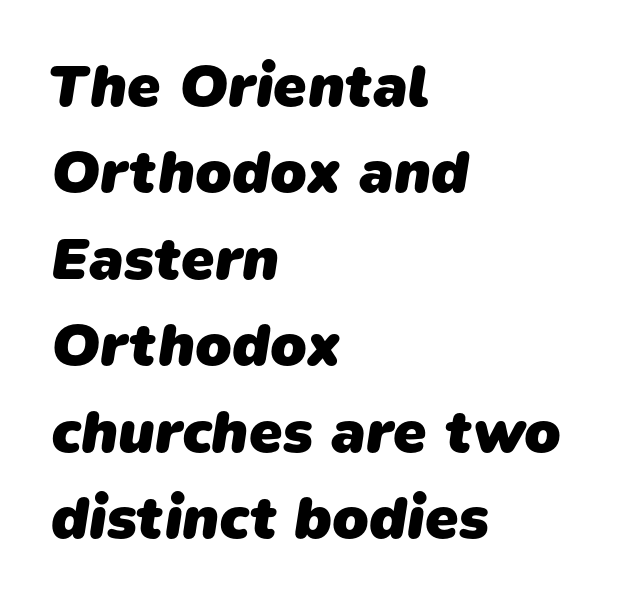
Q: Is the text bold? A: Yes.
Q: Is the typeface a serif or a sans-serif typeface? A: Sans-serif.
Q: Is the text underlined? A: No.
Q: How is the paragraph aligned? A: Left-aligned.
Q: Is the spacing between letters normal or unusually wide? A: Normal.
Q: Is the spacing between lines tight, normal or loose? A: Normal.
Q: Width (condensed, normal, or wide)? A: Normal.
Q: Stroke contrast? A: Low.
Q: x-height? A: Medium.
Q: Monospaced? A: No.
